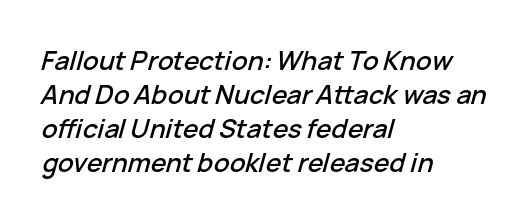
Does extra space separate the letters? No, they use regular spacing. The text carries the slant typical of an italic or oblique font. A student would call this left alignment; a typographer would say flush left, rag right. Decoration check: the copy has no underline. Successive baselines arrive at the customary interval.
